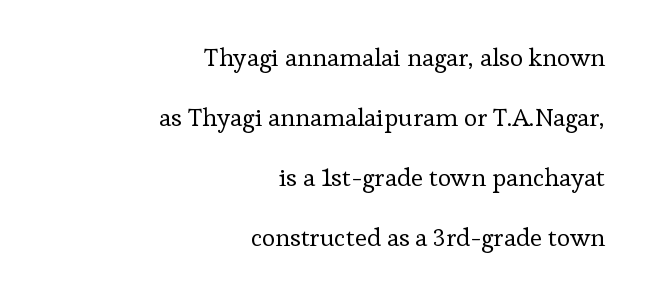
Q: Is the text bold? A: No.
Q: Is the text italic (slanted)? A: No, it is upright.
Q: Is the text underlined? A: No.
Q: How is the paragraph aligned? A: Right-aligned.
Q: Is the spacing between letters normal or unusually wide? A: Normal.
Q: Is the spacing between lines tight, normal or loose? A: Loose.
